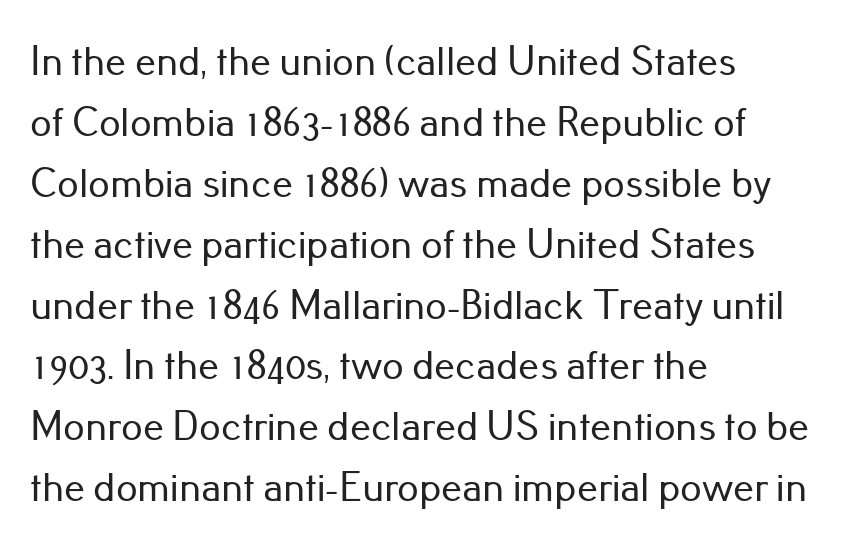
Tracking here is standard; glyphs follow each other at the usual distance. No italicization has been applied; the sample stays upright. Where is the straight margin? On the left. Do the characters align in a grid? No, the font is proportional.
